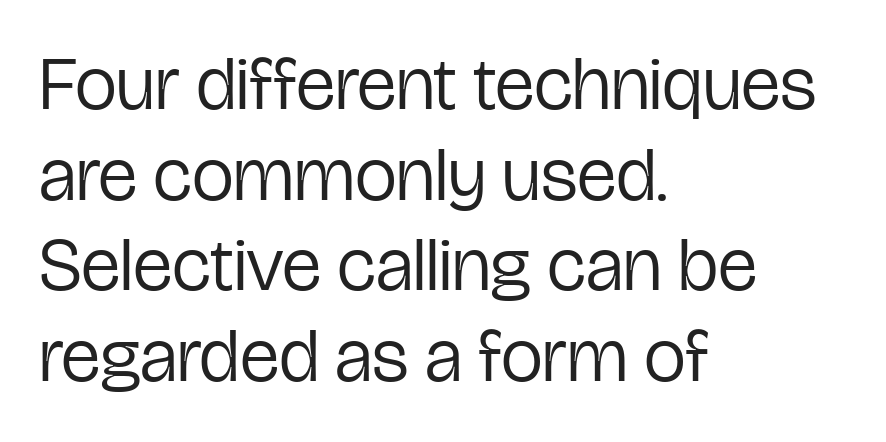
The image shows 75 px regular-weight, condensed sans-serif type, upright; set left-aligned, line spacing 1.21x, normal letter spacing, not underlined; low stroke contrast and a medium x-height.
